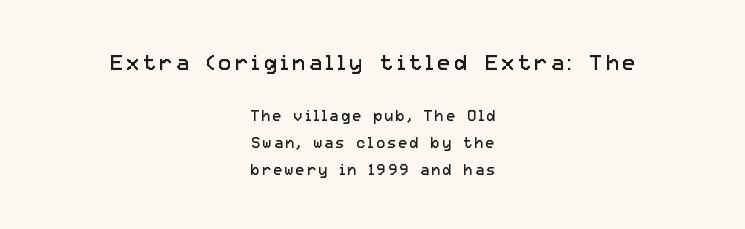
Q: Is the text bold? A: No.
Q: Is the text italic (slanted)? A: No, it is upright.
Q: Is the text underlined? A: No.
Q: How is the paragraph aligned? A: Centered.
Q: Which block of text is set in a larger size, the first (top) or the second (bottom)? A: The first (top) one.
